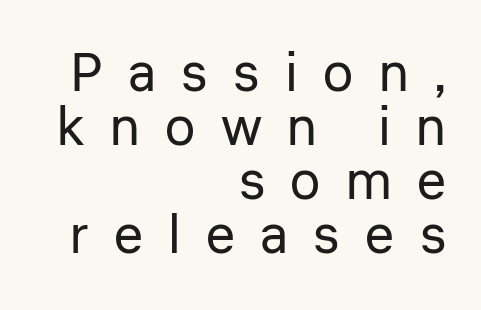
{"serif": "no", "italic": "no", "bold": "no", "weight": "regular", "width": "normal", "stroke_contrast": "low", "x_height": "medium", "monospaced": "no", "underline": "no", "align": "right", "line_spacing": "tight", "line_spacing_ratio": 1.0, "letter_spacing": "wide", "letter_spacing_em": 0.47, "glyph_px": 54}
